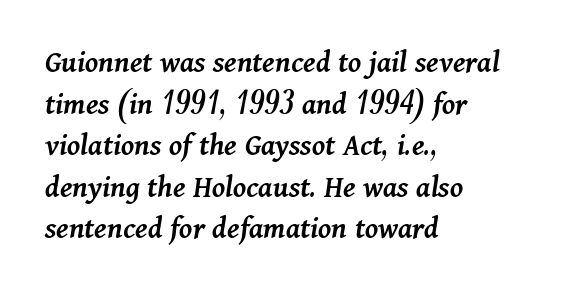
Students, note that the glyphs here touch the page at normal intervals. The zone under the glyphs is completely vacant. The sample has been set in demibold, a notch under bold. The passage shown leans; its letterforms are oblique. Here the designer chose a conventional face with non-uniform glyph widths.
